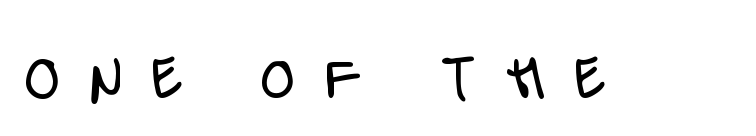
Q: Is the text bold? A: No.
Q: Is the text italic (slanted)? A: No, it is upright.
Q: Is the typeface a serif or a sans-serif typeface? A: Sans-serif.
Q: Is the text underlined? A: No.
Q: Is the spacing between letters normal or unusually wide? A: Unusually wide.
Q: Width (condensed, normal, or wide)? A: Condensed.
Q: Stroke contrast? A: Low.
Q: x-height? A: Large.
Q: Monospaced? A: No.
